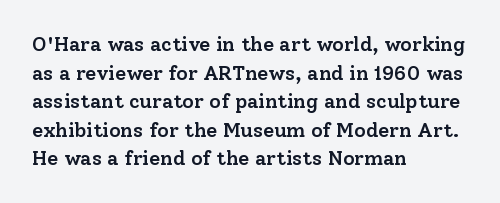
The image shows 20 px text type, upright; set left-aligned, normal line spacing (1.43x), normal letter spacing, not underlined.
